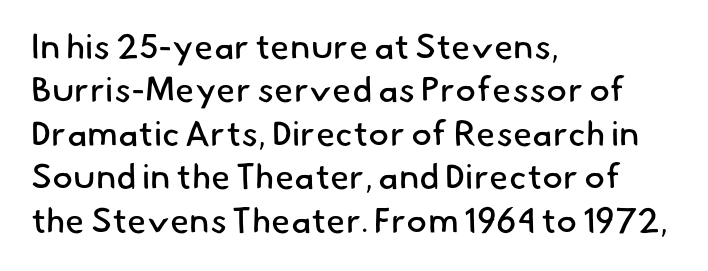
Short and long lines alike share a common starting point at left. Standard letterfit; no display-style spreading of the glyphs. The typeface chosen for these lines omits serifs. Clear beneath every line of the passage. You could not count columns in this text — the font is proportionally spaced. Each stroke keeps to a modest, everyday thickness or less.
